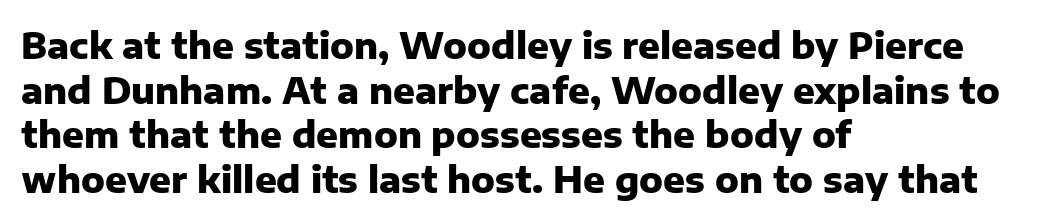
Q: Is the text bold? A: Yes.
Q: Is the text italic (slanted)? A: No, it is upright.
Q: Is the typeface a serif or a sans-serif typeface? A: Sans-serif.
Q: Is the text underlined? A: No.
Q: How is the paragraph aligned? A: Left-aligned.
Q: Is the spacing between letters normal or unusually wide? A: Normal.
Q: Width (condensed, normal, or wide)? A: Normal.
Q: Stroke contrast? A: Low.
Q: x-height? A: Medium.
Q: Monospaced? A: No.
